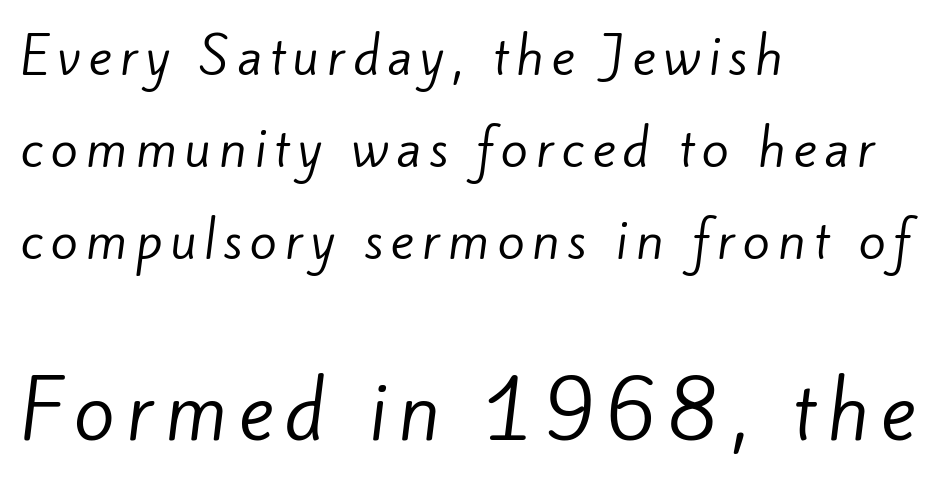
Q: Is the text bold? A: No.
Q: Is the typeface a serif or a sans-serif typeface? A: Sans-serif.
Q: Is the text underlined? A: No.
Q: How is the paragraph aligned? A: Left-aligned.
Q: Which block of text is set in a larger size, the first (top) or the second (bottom)? A: The second (bottom) one.
Q: Width (condensed, normal, or wide)? A: Normal.
Q: Stroke contrast? A: Low.
Q: x-height? A: Small.
Q: Monospaced? A: No.
